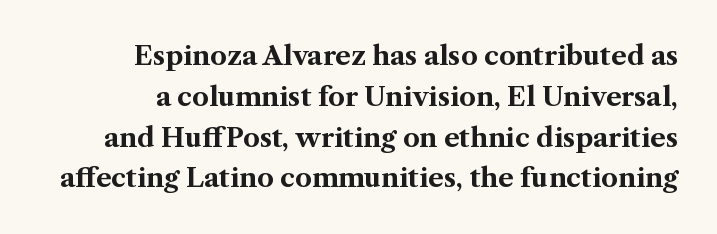
Q: Is the text bold? A: Yes.
Q: Is the text italic (slanted)? A: No, it is upright.
Q: Is the text underlined? A: No.
Q: Is the spacing between letters normal or unusually wide? A: Normal.
Q: Is the spacing between lines tight, normal or loose? A: Normal.
